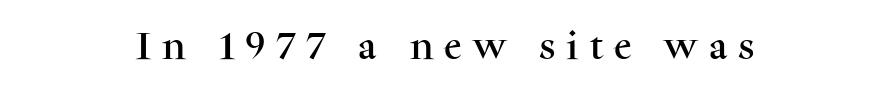
Any mark beneath the type? The region is blank. Teacher's note: observe the equal gaps on both sides — that is centered alignment. Upright lettering throughout. A typesetter would label this face a serif. Note the varied advance widths — an 'i' is clearly narrower than an 'm'. Loose tracking; the words dissolve into strings of separated letters.
